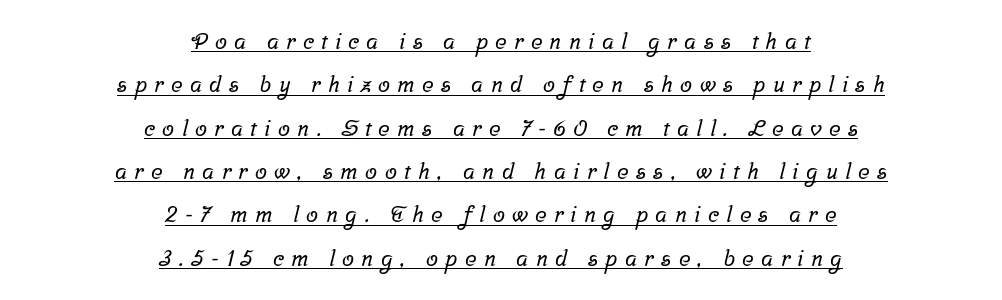
The line texture is sparse and dotted thanks to wide tracking. How would I describe the line gaps? Wide and relaxed. Every word sits above its own underline. Horizontally, the lines are justified to the midpoint only.
